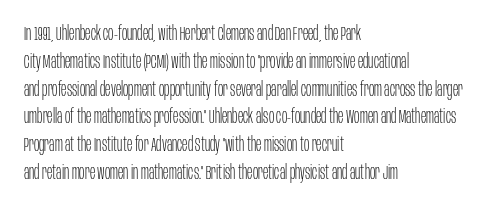
Nothing heavy about these letters — not bold at all. Compared with a centered layout, this one pins lines to the left instead. Spacing between characters is what you'd get straight out of the box. Posture: vertical. Anything drawn beneath the words? Only blank space.
